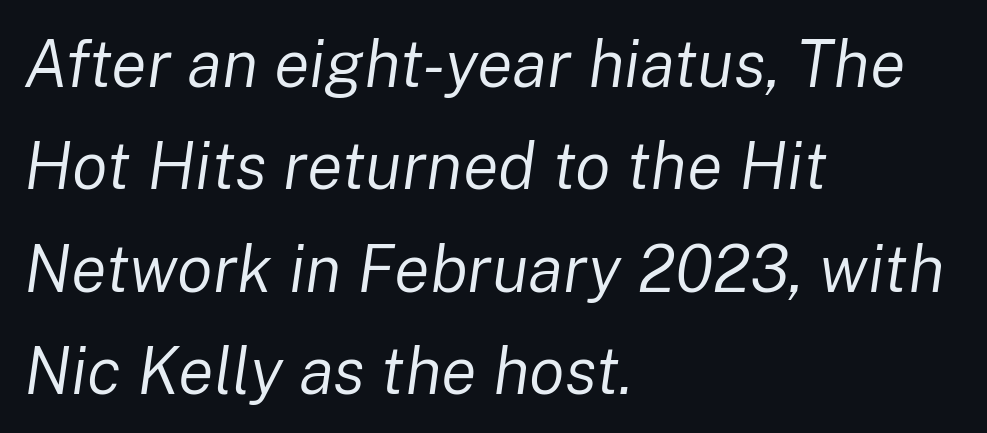
Q: Is the text bold? A: No.
Q: Is the text italic (slanted)? A: Yes, it leans right by about 8 degrees.
Q: Is the text underlined? A: No.
Q: How is the paragraph aligned? A: Left-aligned.
Q: Is the spacing between letters normal or unusually wide? A: Normal.
Q: Is the spacing between lines tight, normal or loose? A: Normal.
Q: Width (condensed, normal, or wide)? A: Normal.
Q: Stroke contrast? A: Low.
Q: x-height? A: Medium.
Q: Monospaced? A: No.
